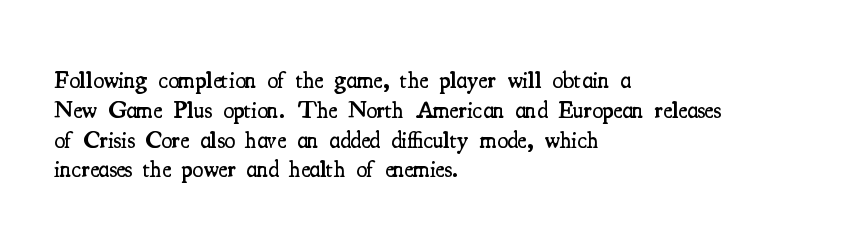
The image shows 24 px text type, upright; set left-aligned, line spacing 1.24x, normal letter spacing, not underlined.
